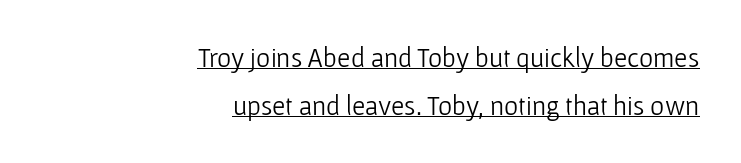
{"italic": "no", "bold": "no", "underline": "yes", "align": "right", "line_spacing_ratio": 1.76, "letter_spacing": "normal", "letter_spacing_em": 0.0, "glyph_px": 27}
